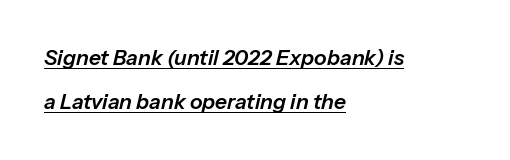
{"italic": "yes", "lean": "right", "slant_degrees": 13, "underline": "yes", "align": "left", "line_spacing": "loose", "line_spacing_ratio": 2.08, "letter_spacing": "normal", "letter_spacing_em": 0.0, "glyph_px": 21}
